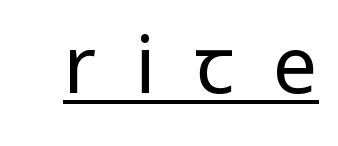
{"serif": "no", "italic": "no", "bold": "no", "weight": "regular", "width": "condensed", "stroke_contrast": "low", "x_height": "large", "monospaced": "no", "underline": "yes", "letter_spacing": "wide", "letter_spacing_em": 0.5, "glyph_px": 79}
